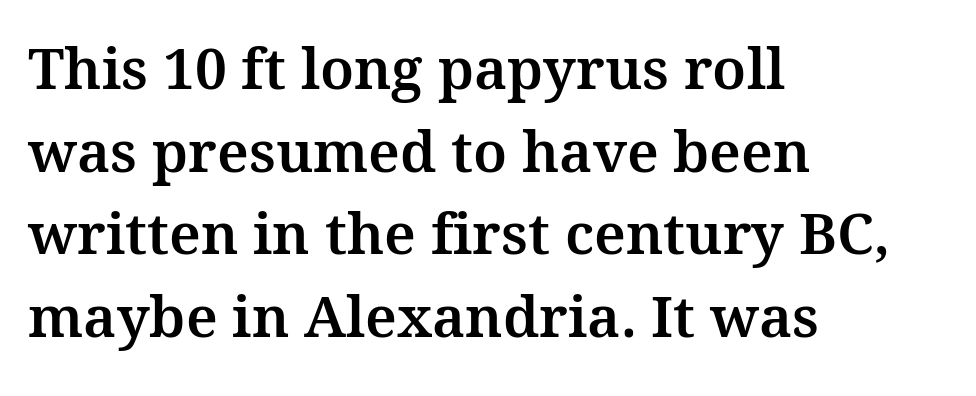
Q: Is the text italic (slanted)? A: No, it is upright.
Q: Is the typeface a serif or a sans-serif typeface? A: Serif.
Q: Is the text underlined? A: No.
Q: How is the paragraph aligned? A: Left-aligned.
Q: Is the spacing between letters normal or unusually wide? A: Normal.
Q: Is the spacing between lines tight, normal or loose? A: Normal.
Q: Width (condensed, normal, or wide)? A: Normal.
Q: Stroke contrast? A: Medium.
Q: x-height? A: Medium.
Q: Monospaced? A: No.
